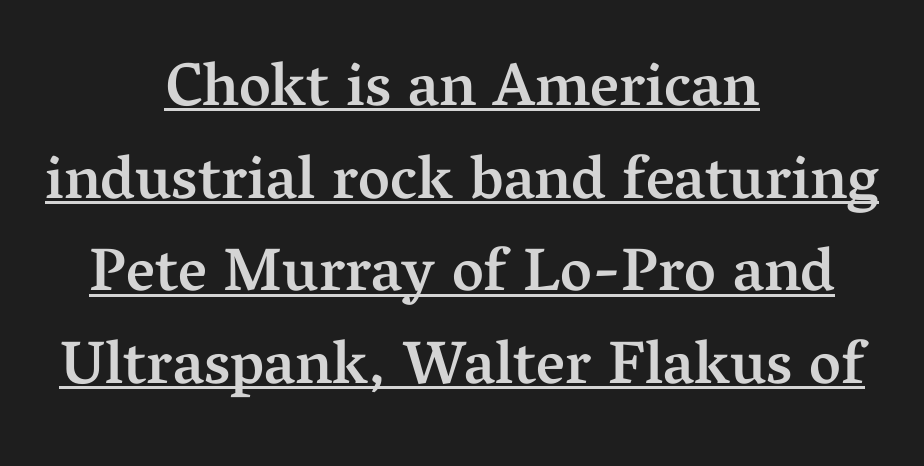
The image shows 61 px semibold serif type, upright; set centered, normal line spacing (1.52x), normal letter spacing, underlined; medium stroke contrast and a medium x-height.
